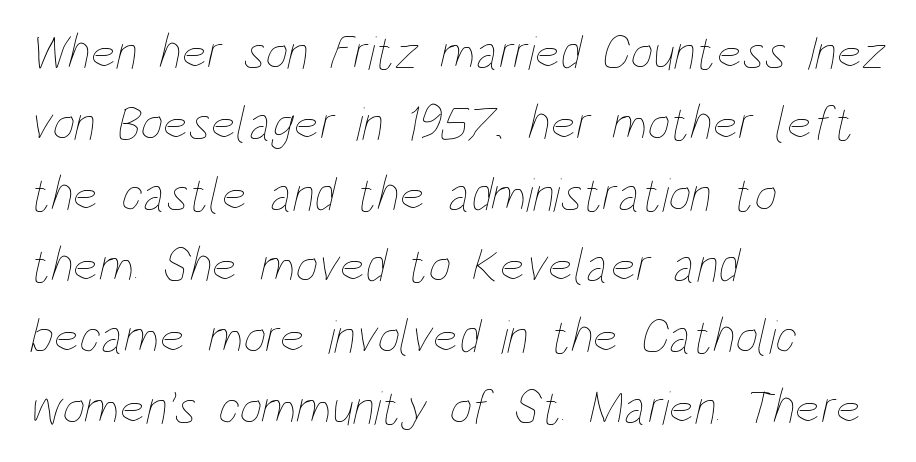
Q: Is the text bold? A: No.
Q: Is the text underlined? A: No.
Q: How is the paragraph aligned? A: Left-aligned.
Q: Is the spacing between letters normal or unusually wide? A: Normal.
Q: Is the spacing between lines tight, normal or loose? A: Normal.
Q: Width (condensed, normal, or wide)? A: Condensed.
Q: Stroke contrast? A: Low.
Q: x-height? A: Large.
Q: Monospaced? A: No.
